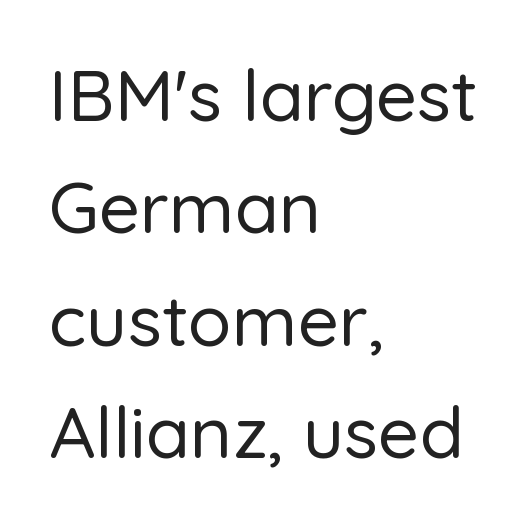
Proportional: the letters do not fall into vertical columns. Each word holds together tightly as a unit, with standard inter-letter gaps. The line-height multiplier appears to be the usual default. The rendering anchors every line to the left-hand side. A typesetter would mark this as roman, not italic.
